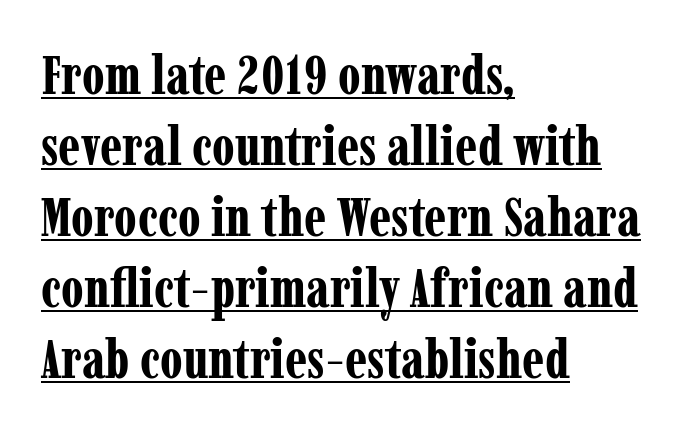
The rendering uses natural spacing where letterforms have individual widths. Vertical spacing — default. You can tell from the footed stems that serif type was used. Underline: present.
